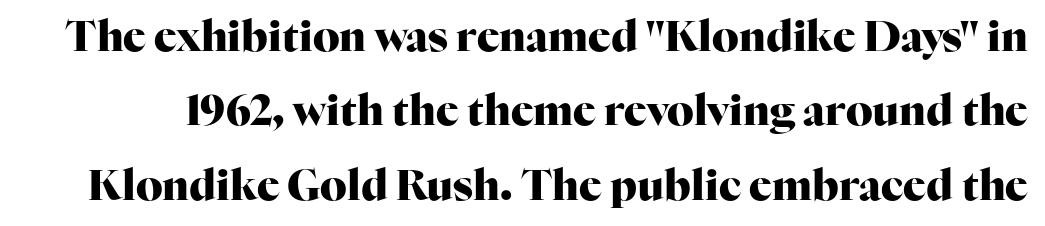
The image shows 42 px heavy serif type, upright; set line spacing 1.77x, normal letter spacing, not underlined; high stroke contrast and a medium x-height.
